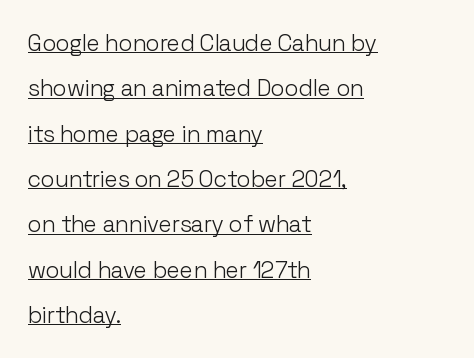
Ink coverage per letter is moderate at most. The ragged edge is on the right, which tells us the setting is flush left. This sample trades compactness for vertical openness between lines. This rendering leaves character spacing at its baseline value. The typesetter has applied underlining to the passage shown.
